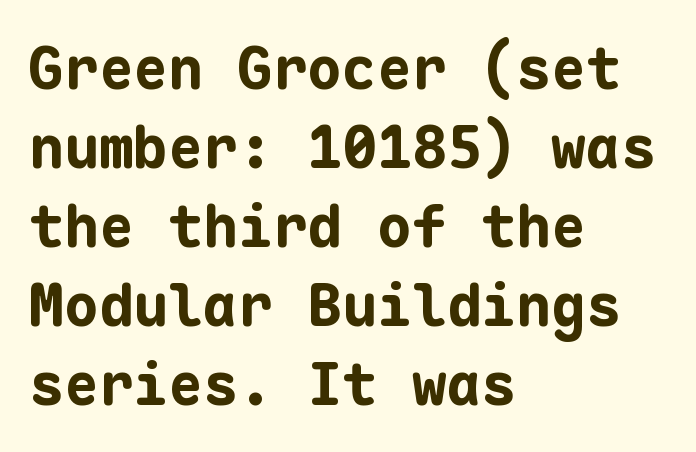
{"serif": "no", "italic": "no", "bold": "yes", "weight": "bold", "width": "normal", "stroke_contrast": "low", "x_height": "medium", "monospaced": "yes", "underline": "no", "align": "left", "line_spacing": "normal", "line_spacing_ratio": 1.36, "letter_spacing": "normal", "letter_spacing_em": 0.0, "glyph_px": 58}
